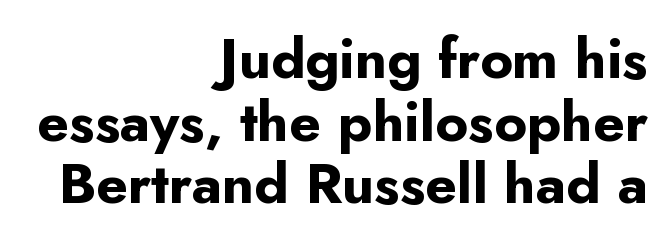
Leading: reduced. Notice how the passage keeps a crisp vertical edge on the right only. Classification — sans serif. Descenders are the only things crossing below the line. The type sits square on the baseline with zero lean. The line texture is even and compact thanks to regular tracking.
